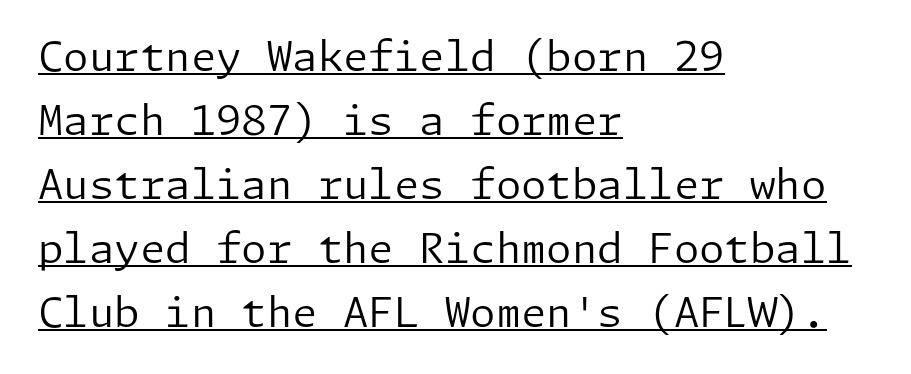
Q: Is the text bold? A: No.
Q: Is the text italic (slanted)? A: No, it is upright.
Q: Is the typeface a serif or a sans-serif typeface? A: Sans-serif.
Q: Is the text underlined? A: Yes.
Q: How is the paragraph aligned? A: Left-aligned.
Q: Is the spacing between letters normal or unusually wide? A: Normal.
Q: Is the spacing between lines tight, normal or loose? A: Normal.
Q: Width (condensed, normal, or wide)? A: Normal.
Q: Stroke contrast? A: Low.
Q: x-height? A: Medium.
